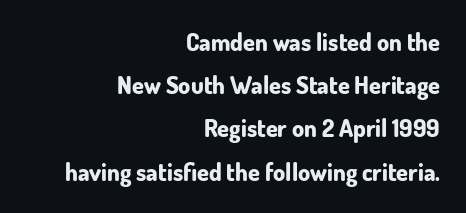
The image shows 24 px bold type, upright; set right-aligned, line spacing 1.8x, normal letter spacing, not underlined.
